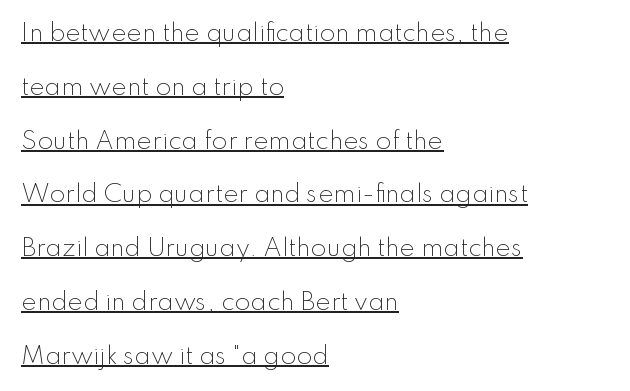
The image shows 23 px text type, upright; set left-aligned, loose line spacing (2.34x), normal letter spacing, underlined.
